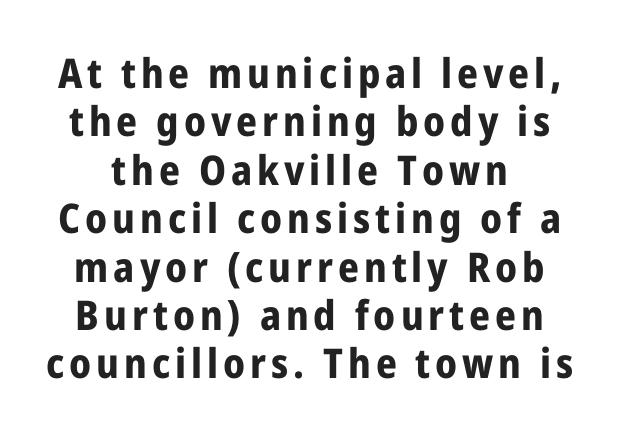
The letters are bold, with thick, heavy strokes. This is the regular roman posture of the typeface. A bare baseline throughout the passage. Is this a fixed-width face? No — the glyphs have proportional, varying widths.
